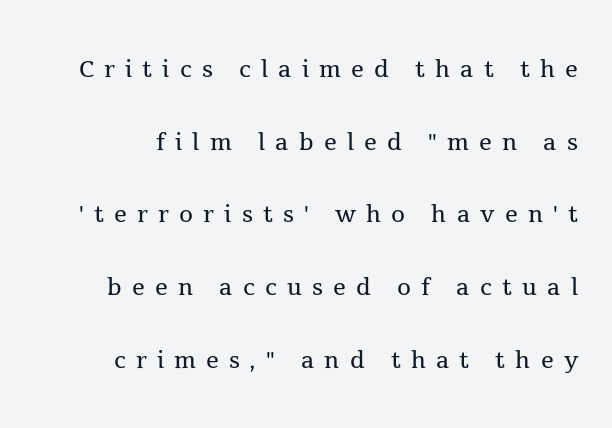
{"serif": "yes", "italic": "no", "bold": "no", "weight": "regular", "width": "normal", "x_height": "medium", "monospaced": "no", "underline": "no", "line_spacing": "loose", "line_spacing_ratio": 2.27, "letter_spacing": "wide", "letter_spacing_em": 0.32, "glyph_px": 32}
